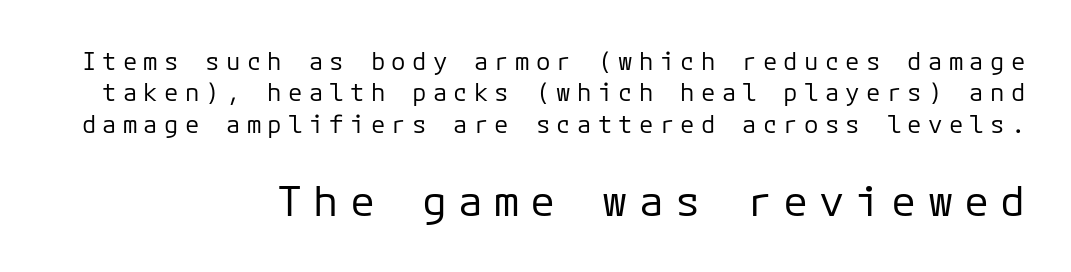
Q: Is the text bold? A: No.
Q: Is the text italic (slanted)? A: No, it is upright.
Q: Is the typeface a serif or a sans-serif typeface? A: Sans-serif.
Q: Is the text underlined? A: No.
Q: How is the paragraph aligned? A: Right-aligned.
Q: Is the spacing between letters normal or unusually wide? A: Unusually wide.
Q: Is the spacing between lines tight, normal or loose? A: Normal.
Q: Which block of text is set in a larger size, the first (top) or the second (bottom)? A: The second (bottom) one.
Q: Width (condensed, normal, or wide)? A: Normal.
Q: Stroke contrast? A: Low.
Q: x-height? A: Medium.
Q: Monospaced? A: Yes.
